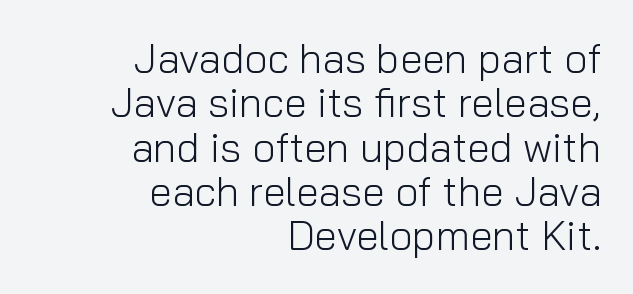
The image shows 41 px light sans-serif type, upright; set right-aligned, tight line spacing (1.08x), normal letter spacing, not underlined; low stroke contrast and a medium x-height.
